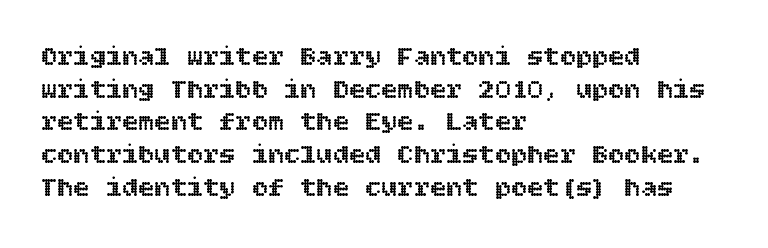
Q: Is the text italic (slanted)? A: No, it is upright.
Q: Is the text underlined? A: No.
Q: How is the paragraph aligned? A: Left-aligned.
Q: Is the spacing between letters normal or unusually wide? A: Normal.
